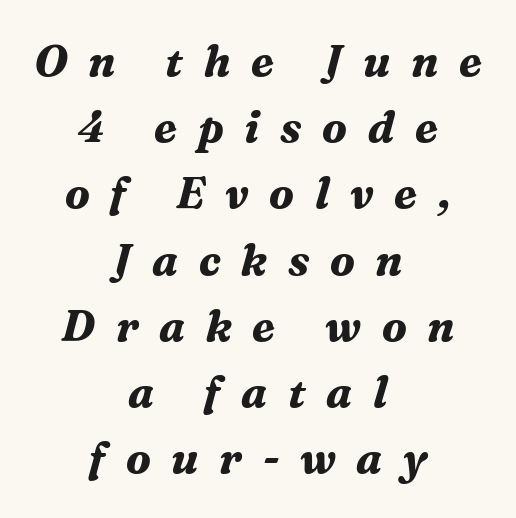
Q: Is the text bold? A: Yes.
Q: Is the text italic (slanted)? A: Yes, it leans right by about 16 degrees.
Q: Is the typeface a serif or a sans-serif typeface? A: Serif.
Q: Is the text underlined? A: No.
Q: How is the paragraph aligned? A: Centered.
Q: Is the spacing between letters normal or unusually wide? A: Unusually wide.
Q: Is the spacing between lines tight, normal or loose? A: Normal.
Q: Width (condensed, normal, or wide)? A: Normal.
Q: Stroke contrast? A: Medium.
Q: x-height? A: Medium.
Q: Monospaced? A: No.
